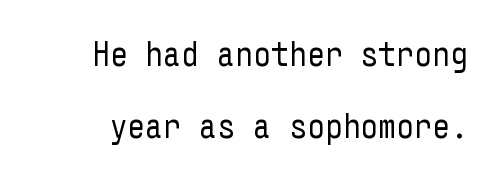
Q: Is the text bold? A: No.
Q: Is the text italic (slanted)? A: No, it is upright.
Q: Is the typeface a serif or a sans-serif typeface? A: Sans-serif.
Q: Is the text underlined? A: No.
Q: Is the spacing between letters normal or unusually wide? A: Normal.
Q: Is the spacing between lines tight, normal or loose? A: Loose.
Q: Width (condensed, normal, or wide)? A: Condensed.
Q: Stroke contrast? A: Low.
Q: x-height? A: Medium.
